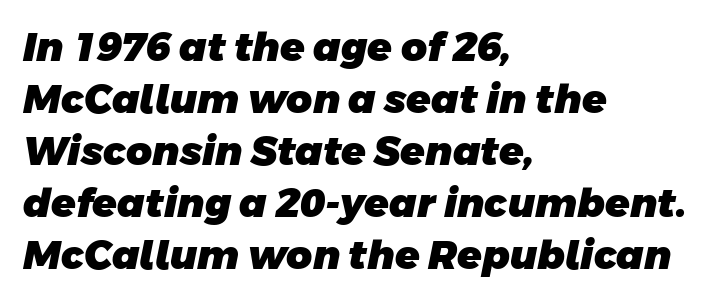
Q: Is the text bold? A: Yes.
Q: Is the typeface a serif or a sans-serif typeface? A: Sans-serif.
Q: Is the text underlined? A: No.
Q: How is the paragraph aligned? A: Left-aligned.
Q: Is the spacing between letters normal or unusually wide? A: Normal.
Q: Is the spacing between lines tight, normal or loose? A: Normal.
Q: Width (condensed, normal, or wide)? A: Normal.
Q: Stroke contrast? A: Low.
Q: x-height? A: Large.
Q: Monospaced? A: No.
